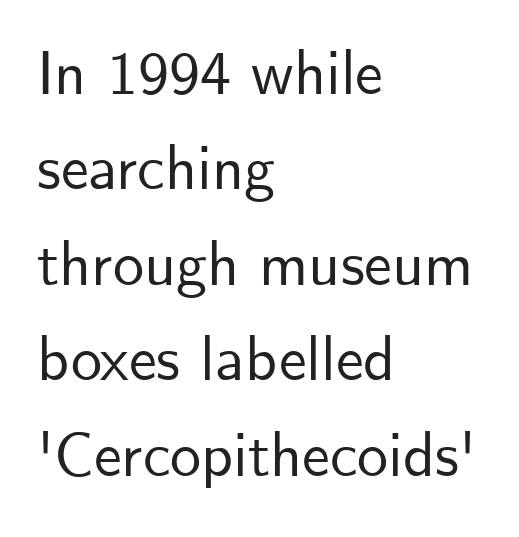
The image shows 62 px sans-serif type, upright; set left-aligned, normal line spacing (1.54x), normal letter spacing, not underlined; low stroke contrast and a small x-height.
